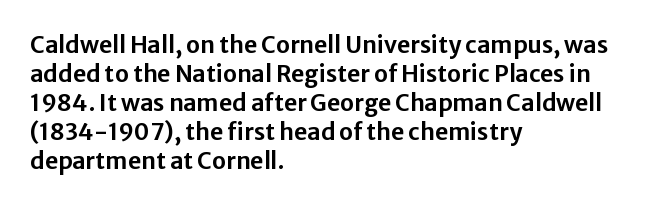
{"italic": "no", "underline": "no", "align": "left", "line_spacing": "normal", "line_spacing_ratio": 1.26, "letter_spacing": "normal", "letter_spacing_em": 0.0, "glyph_px": 23}
